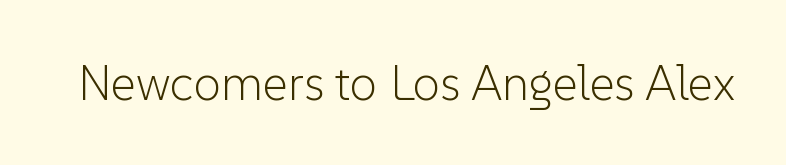
The image shows 49 px light sans-serif type, upright; set normal letter spacing, not underlined; low stroke contrast and a medium x-height.
